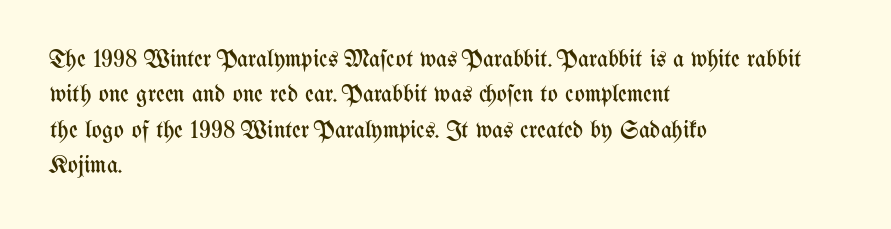
The image shows 24 px text type, upright; set left-aligned, normal line spacing (1.47x), normal letter spacing, not underlined.
